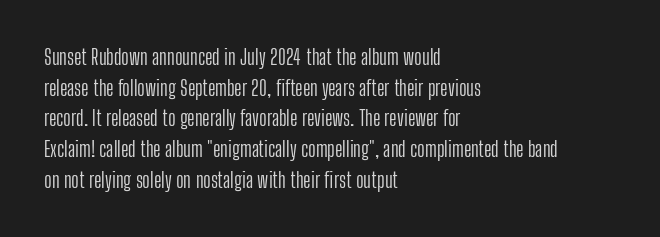
The image shows 21 px text type, upright; set left-aligned, normal line spacing (1.46x), normal letter spacing, not underlined.
